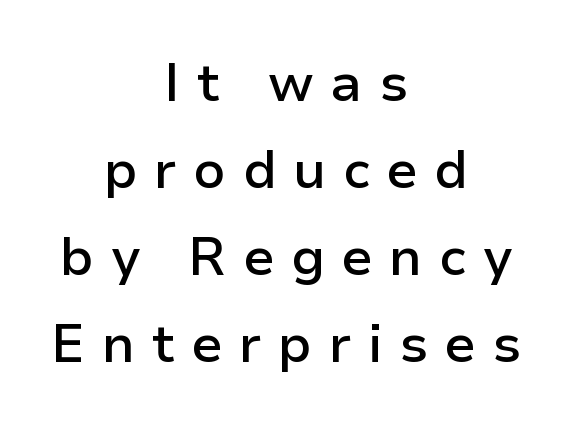
{"serif": "no", "italic": "no", "bold": "semi", "weight": "semibold", "width": "normal", "stroke_contrast": "low", "x_height": "medium", "monospaced": "no", "underline": "no", "align": "center", "line_spacing": "normal", "line_spacing_ratio": 1.64, "letter_spacing": "wide", "letter_spacing_em": 0.31, "glyph_px": 53}
